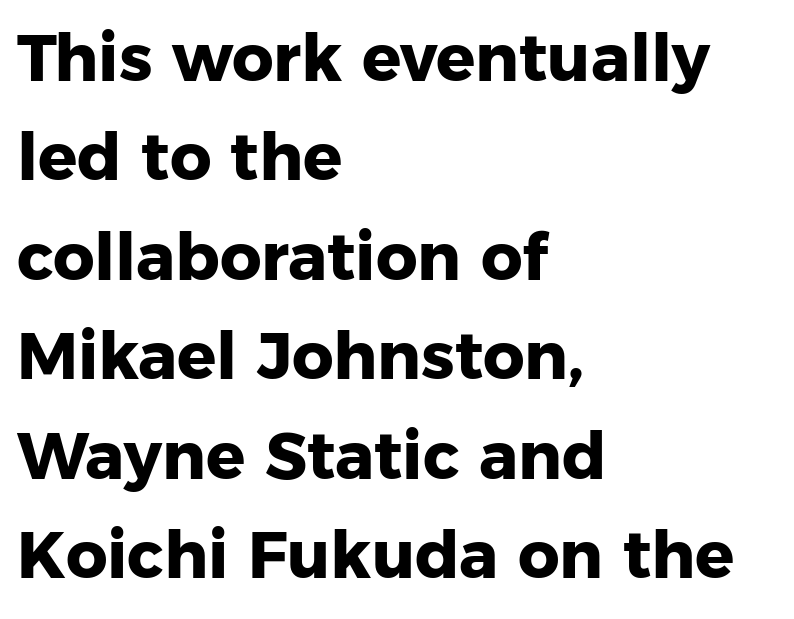
{"serif": "no", "italic": "no", "bold": "yes", "weight": "heavy", "width": "normal", "stroke_contrast": "low", "x_height": "medium", "monospaced": "no", "underline": "no", "align": "left", "line_spacing": "normal", "line_spacing_ratio": 1.53, "letter_spacing": "normal", "letter_spacing_em": 0.0, "glyph_px": 65}
